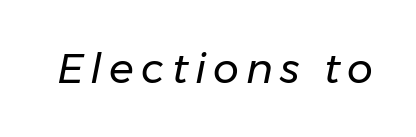
The glyphs look as if they've been sheared to an angle. Descender tails drop into unmarked territory. Is this a fixed-width face? No — the glyphs have proportional, varying widths. Ink coverage per letter is moderate at most.
